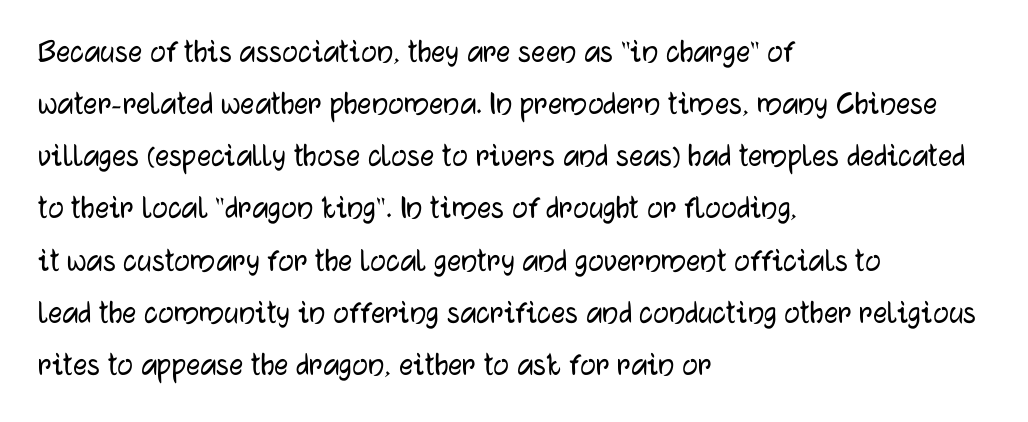
Between one letter and the next there's only the usual sliver of space. If you drew a ruler down the left edge, every line would touch it. Is there any slant? The stems are plumb. In terms of letterform style, serifs are entirely absent.
